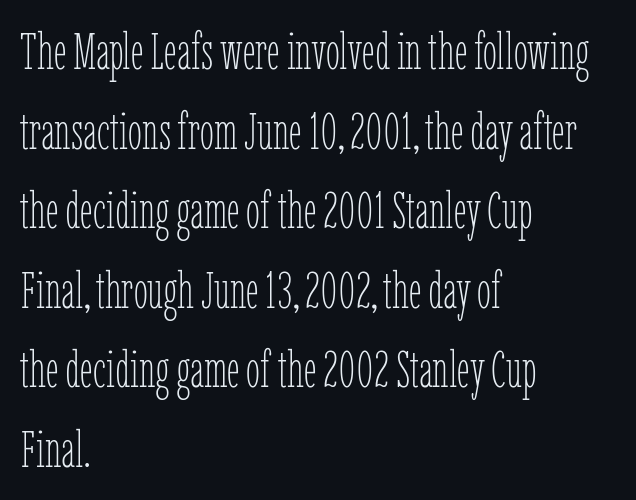
A typesetter would call this proportional, since set widths differ per character. Each stroke keeps to a modest, everyday thickness or less. This block has exactly the height ordinary leading produces. Horizontal alignment here is leftward, the default for most running prose. Check the space under the baseline: it is left empty. The lettering stays uniformly vertical, giving the passage a roman look.
